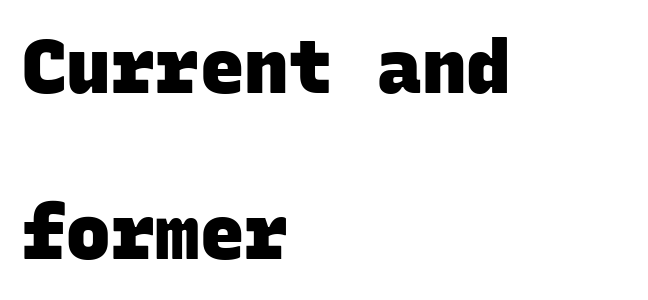
{"serif": "no", "bold": "yes", "weight": "heavy", "width": "normal", "stroke_contrast": "low", "x_height": "large", "monospaced": "yes", "underline": "no", "align": "left", "line_spacing": "loose", "line_spacing_ratio": 2.24, "letter_spacing": "normal", "letter_spacing_em": 0.0, "glyph_px": 74}
